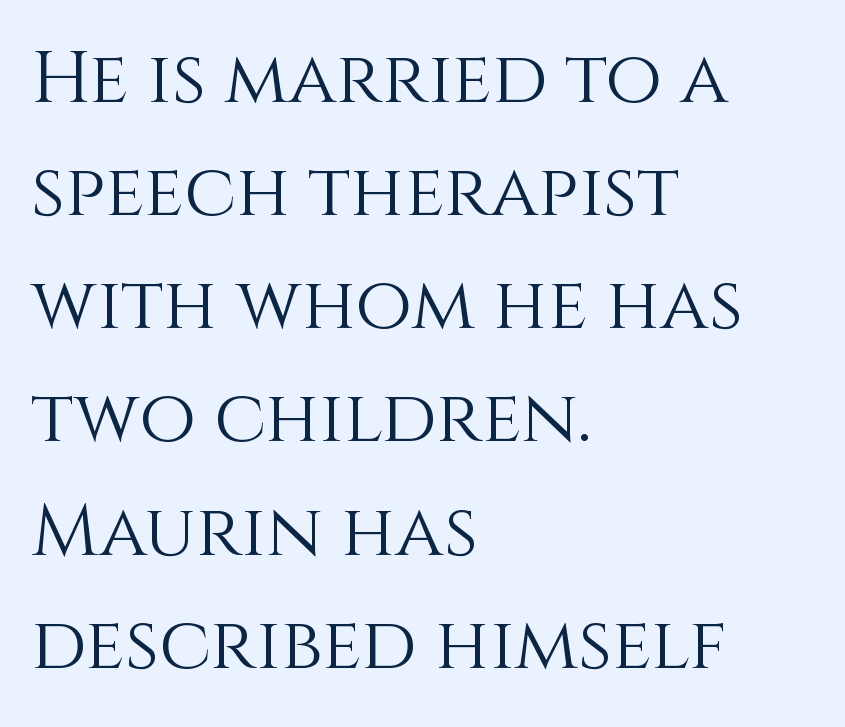
The gap between lines stays unmarked. Summary of weight: not heavy and not bold. Evenly set lines give the paragraph a standard silhouette. Each line starts at the same left margin while the right side varies.
